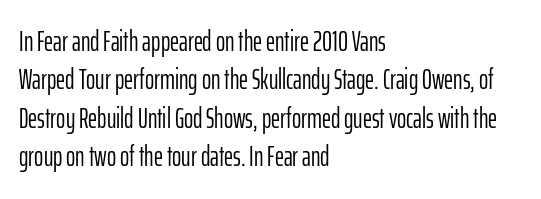
The designer left line spacing at the default. Only glyphs here, with clear space below each row. Tracking here is standard; glyphs follow each other at the usual distance. The cut favours lightness, reaching ordinary text weight at its darkest.
